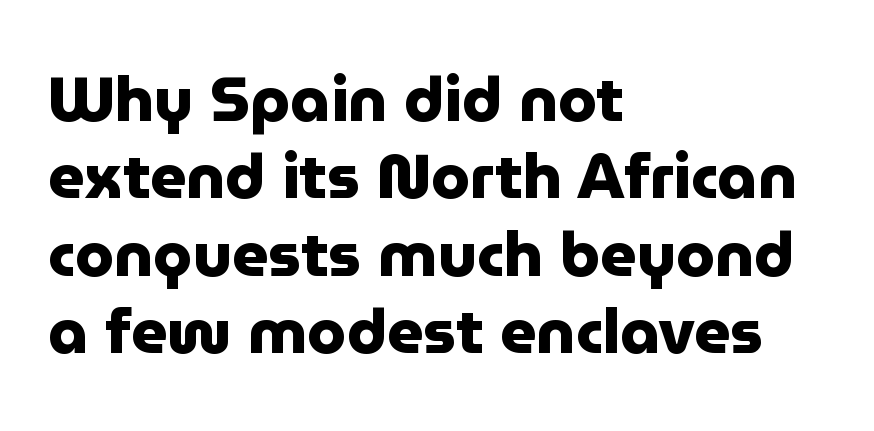
Q: Is the text bold? A: Yes.
Q: Is the text italic (slanted)? A: No, it is upright.
Q: Is the typeface a serif or a sans-serif typeface? A: Sans-serif.
Q: Is the text underlined? A: No.
Q: How is the paragraph aligned? A: Left-aligned.
Q: Is the spacing between letters normal or unusually wide? A: Normal.
Q: Width (condensed, normal, or wide)? A: Normal.
Q: Stroke contrast? A: Low.
Q: x-height? A: Medium.
Q: Monospaced? A: No.
